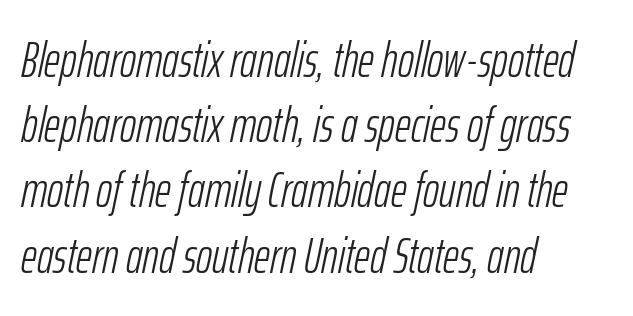
{"italic": "yes", "lean": "right", "slant_degrees": 12, "bold": "no", "weight": "light", "width": "condensed", "stroke_contrast": "low", "x_height": "medium", "monospaced": "no", "underline": "no", "align": "left", "line_spacing": "normal", "line_spacing_ratio": 1.33, "letter_spacing": "normal", "letter_spacing_em": 0.0, "glyph_px": 49}
